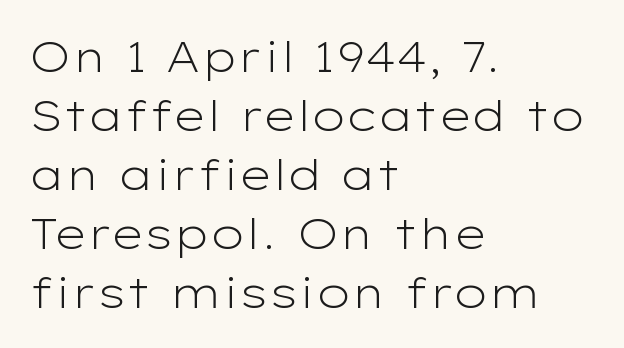
The image shows 43 px light, wide sans-serif type, upright; set left-aligned, normal line spacing (1.37x), normal letter spacing, not underlined; low stroke contrast and a medium x-height.
